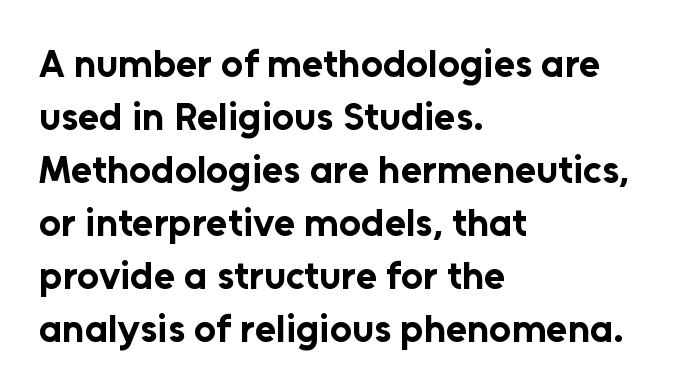
{"serif": "no", "italic": "no", "bold": "yes", "weight": "bold", "width": "normal", "stroke_contrast": "low", "x_height": "medium", "monospaced": "no", "underline": "no", "align": "left", "line_spacing": "normal", "line_spacing_ratio": 1.36, "letter_spacing": "normal", "letter_spacing_em": 0.0, "glyph_px": 39}
